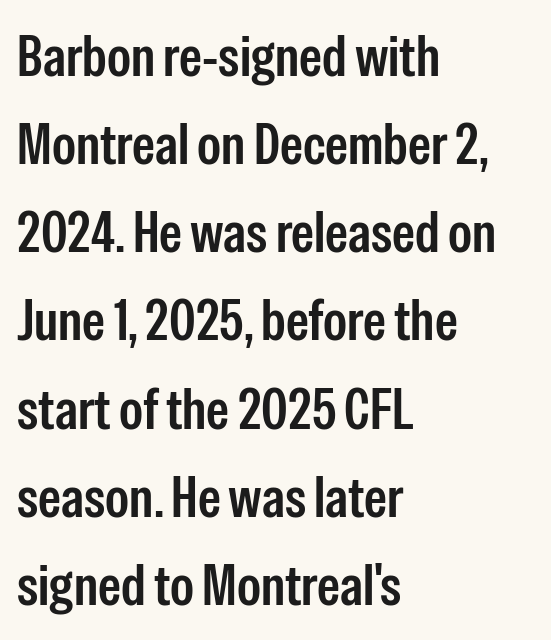
Q: Is the text italic (slanted)? A: No, it is upright.
Q: Is the typeface a serif or a sans-serif typeface? A: Sans-serif.
Q: Is the text underlined? A: No.
Q: How is the paragraph aligned? A: Left-aligned.
Q: Is the spacing between letters normal or unusually wide? A: Normal.
Q: Is the spacing between lines tight, normal or loose? A: Normal.
Q: Width (condensed, normal, or wide)? A: Condensed.
Q: Stroke contrast? A: Low.
Q: x-height? A: Medium.
Q: Monospaced? A: No.
